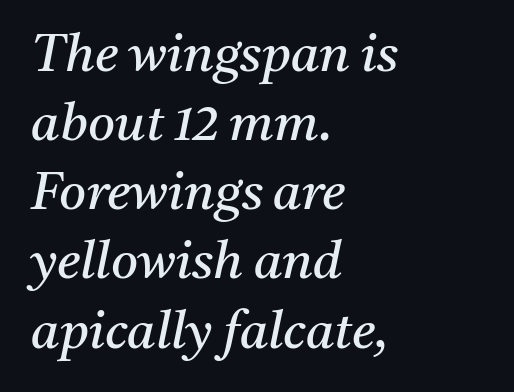
{"serif": "yes", "italic": "yes", "lean": "right", "slant_degrees": 11, "bold": "no", "weight": "regular", "width": "normal", "stroke_contrast": "medium", "x_height": "medium", "monospaced": "no", "underline": "no", "align": "left", "line_spacing": "normal", "line_spacing_ratio": 1.33, "letter_spacing": "normal", "letter_spacing_em": 0.0, "glyph_px": 52}
